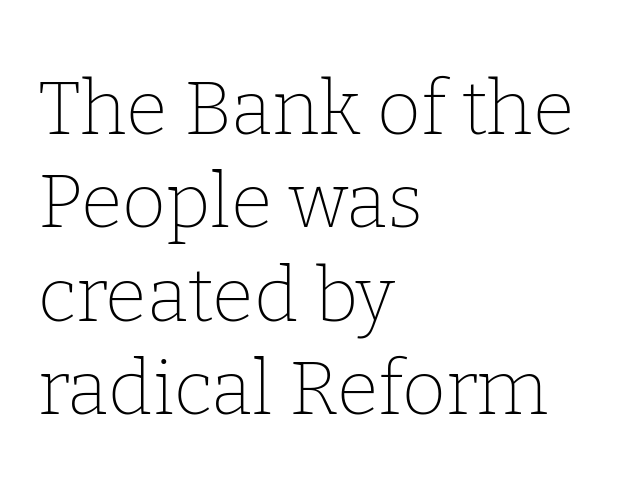
{"serif": "yes", "italic": "no", "bold": "no", "weight": "thin", "width": "normal", "stroke_contrast": "low", "x_height": "medium", "monospaced": "no", "underline": "no", "align": "left", "line_spacing_ratio": 1.23, "letter_spacing": "normal", "letter_spacing_em": 0.0, "glyph_px": 76}
